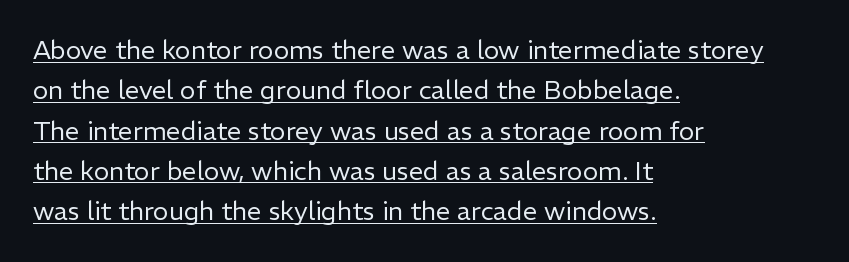
The image shows 26 px text type, upright; set left-aligned, normal line spacing (1.55x), normal letter spacing, underlined.
